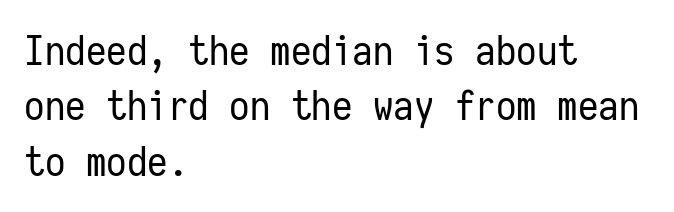
The lines in this sample share a left origin and differ only in where they stop. Tracking here is standard; glyphs follow each other at the usual distance. Glance below the letters and you will spot only blank space. The rendering uses typewriter-style spacing with identical character cells.
